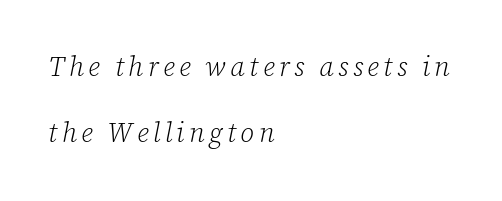
Q: Is the text bold? A: No.
Q: Is the text italic (slanted)? A: Yes, it leans right by about 12 degrees.
Q: Is the text underlined? A: No.
Q: How is the paragraph aligned? A: Left-aligned.
Q: Is the spacing between lines tight, normal or loose? A: Loose.
